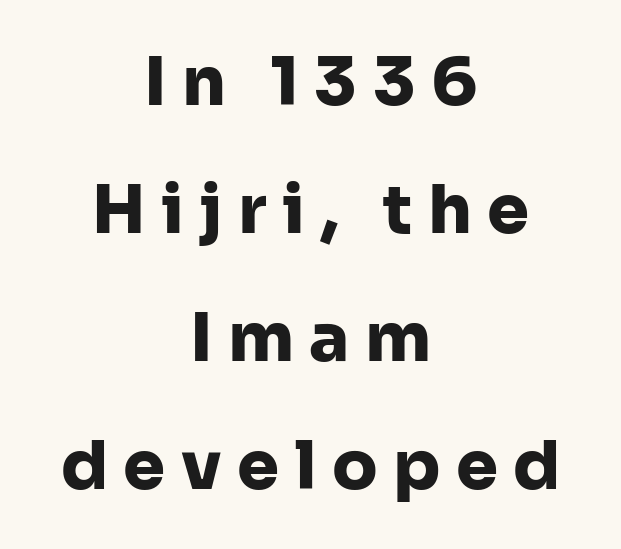
{"serif": "no", "italic": "no", "bold": "yes", "weight": "heavy", "width": "normal", "stroke_contrast": "low", "x_height": "medium", "monospaced": "no", "underline": "no", "align": "center", "line_spacing": "loose", "line_spacing_ratio": 1.91, "letter_spacing": "wide", "letter_spacing_em": 0.23, "glyph_px": 67}
